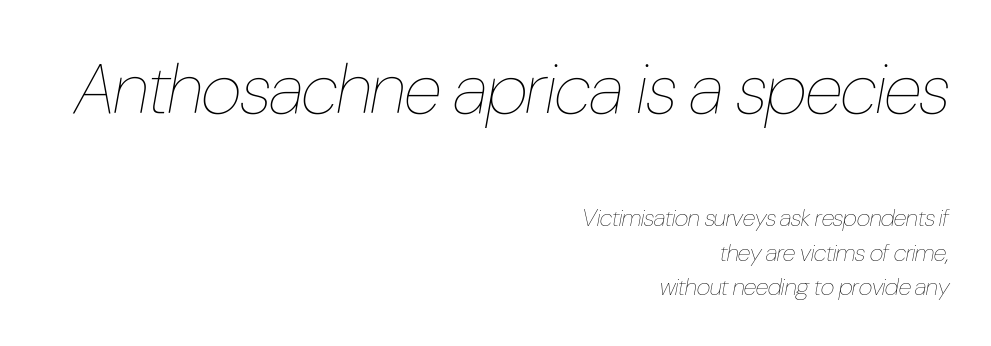
Q: Is the text bold? A: No.
Q: Is the text italic (slanted)? A: Yes, it leans right by about 10 degrees.
Q: Is the text underlined? A: No.
Q: How is the paragraph aligned? A: Right-aligned.
Q: Is the spacing between letters normal or unusually wide? A: Normal.
Q: Is the spacing between lines tight, normal or loose? A: Normal.
Q: Which block of text is set in a larger size, the first (top) or the second (bottom)? A: The first (top) one.
Q: Width (condensed, normal, or wide)? A: Condensed.
Q: Stroke contrast? A: Low.
Q: x-height? A: Medium.
Q: Monospaced? A: No.
